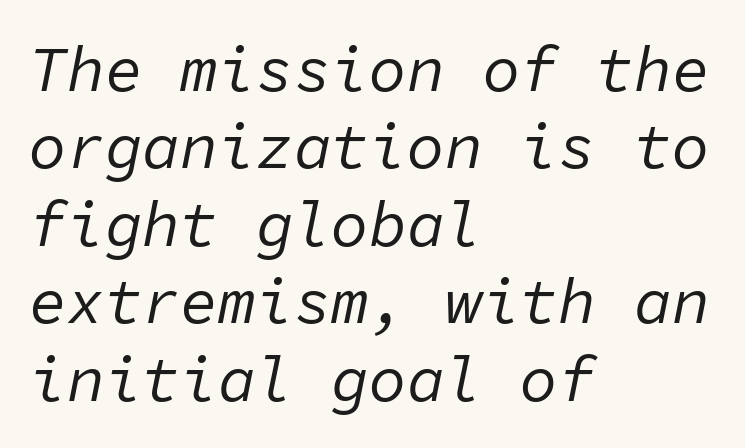
The image shows 63 px regular-weight type, italic (leaning right), monospaced; set left-aligned, line spacing 1.23x, normal letter spacing, not underlined; low stroke contrast and a medium x-height.
